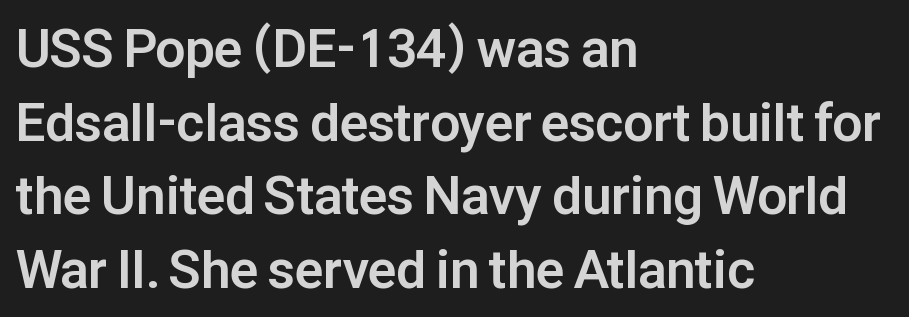
{"serif": "no", "italic": "no", "bold": "yes", "weight": "bold", "width": "normal", "stroke_contrast": "low", "x_height": "medium", "monospaced": "no", "underline": "no", "align": "left", "line_spacing": "normal", "line_spacing_ratio": 1.39, "letter_spacing": "normal", "letter_spacing_em": 0.0, "glyph_px": 53}
